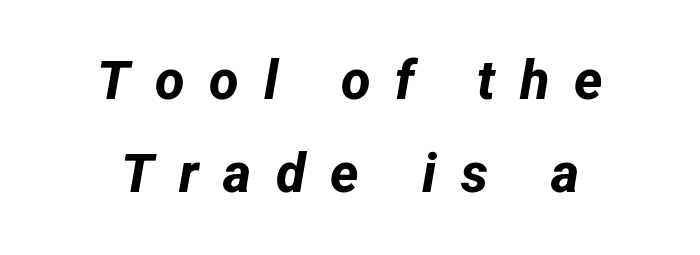
The image shows 54 px bold sans-serif type; set centered, line spacing 1.73x, unusually wide letter spacing (+0.46 em), not underlined; low stroke contrast and a medium x-height.
